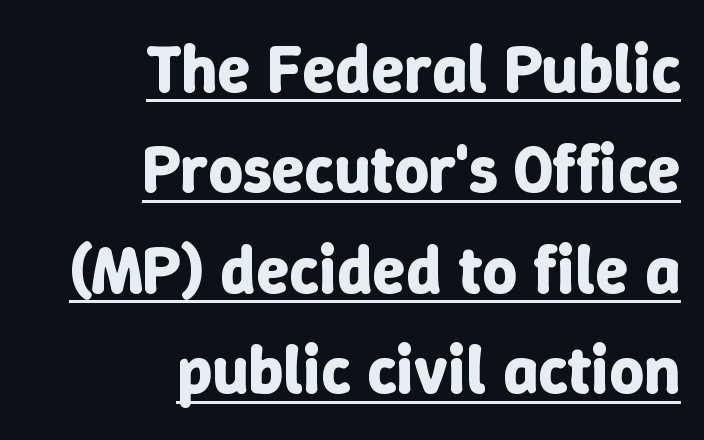
The letters advance in unequal steps, a hallmark of proportional type. Leftover space on each line is placed entirely before the opening word. The typography opts for an upright posture over an oblique one. Vertically, the passage feels balanced, rows spaced as you'd expect. Honestly, the letter spacing is just normal — you wouldn't notice it. Decoration check: the copy is underlined.
